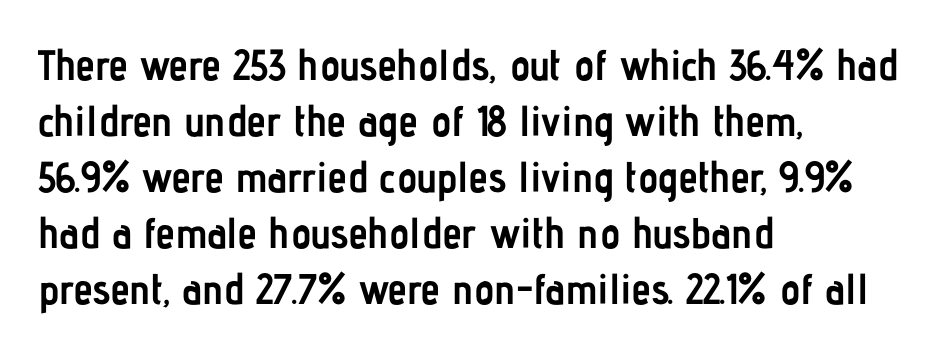
Bare-footed words on every line. This is sans-serif lettering, the kind often seen on screens and signage. Successive baselines arrive at the customary interval. Note the varied advance widths — an 'i' is clearly narrower than an 'm'. All the whitespace from short lines collects on the right.
